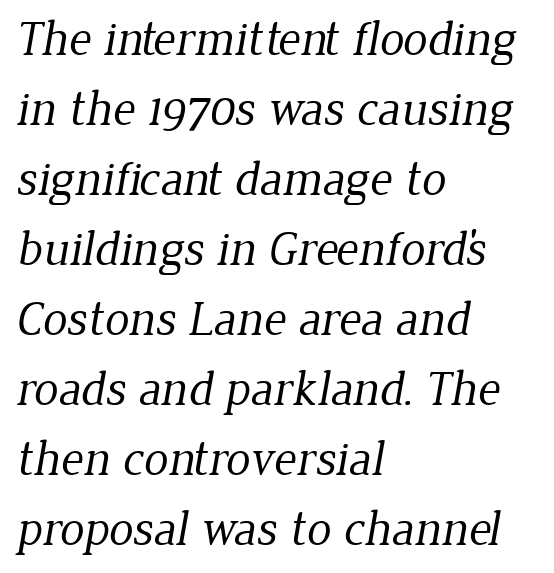
The image shows 49 px regular-weight serif type; set left-aligned, normal line spacing (1.43x), normal letter spacing, not underlined; low stroke contrast and a medium x-height.
